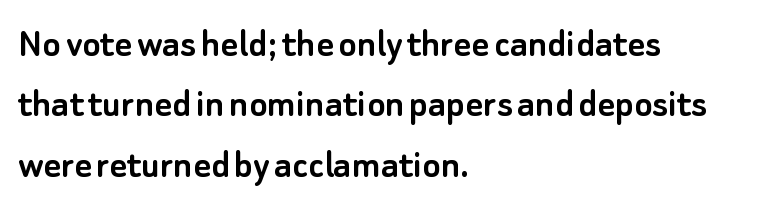
The image shows 42 px sans-serif type, upright; set left-aligned, normal line spacing (1.44x), normal letter spacing, not underlined; low stroke contrast and a small x-height.
